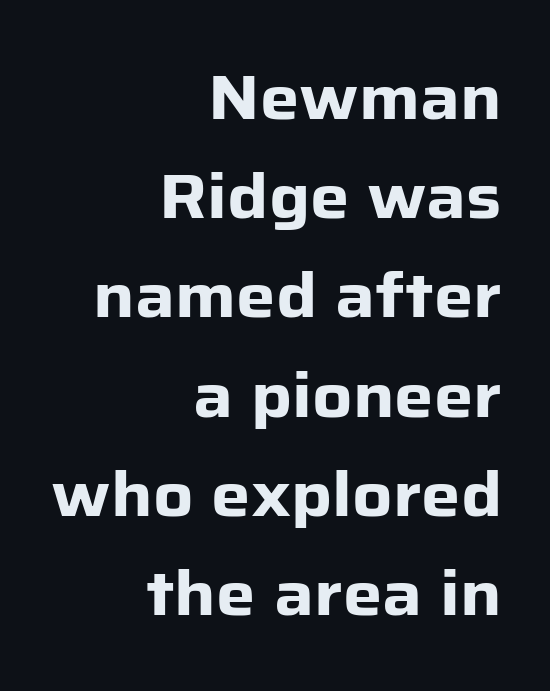
The typesetting leans heavy: a genuine bold. The passage shown is typed in a proportional face where columns would drift. Leading: standard. Honestly, there is no underline to notice here at all. The face used here is a sans, in the tradition of grotesques and geometrics. The rag falls on the left side of this text block.
